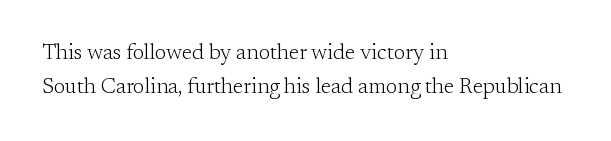
Q: Is the text bold? A: No.
Q: Is the text italic (slanted)? A: No, it is upright.
Q: Is the text underlined? A: No.
Q: How is the paragraph aligned? A: Left-aligned.
Q: Is the spacing between letters normal or unusually wide? A: Normal.
Q: Is the spacing between lines tight, normal or loose? A: Normal.
